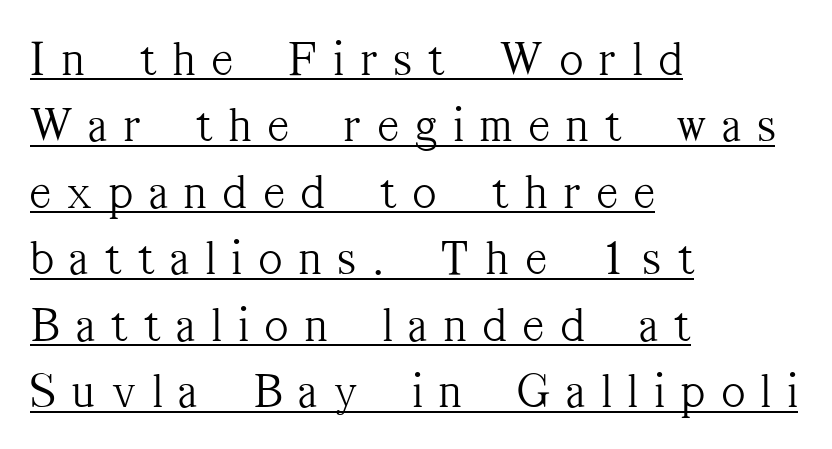
{"serif": "yes", "italic": "no", "bold": "no", "weight": "light", "width": "condensed", "stroke_contrast": "medium", "x_height": "medium", "monospaced": "no", "underline": "yes", "align": "left", "line_spacing": "normal", "line_spacing_ratio": 1.33, "letter_spacing": "wide", "letter_spacing_em": 0.34, "glyph_px": 50}
